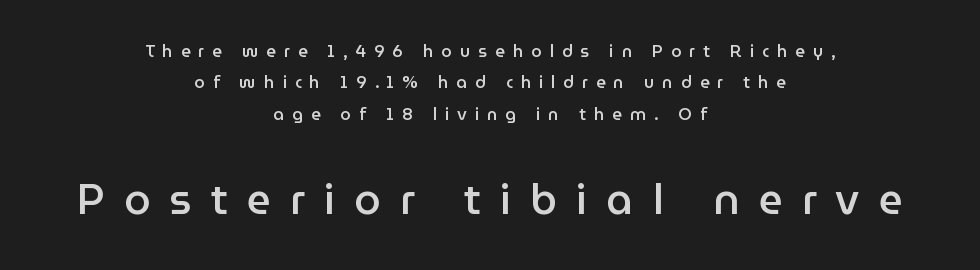
A student would call this center alignment; a typographer would say set centered. The strip under each line holds only bare page. Spacing verdict: proportional, widths tailored to each character. Style check: upright. The rendering uses a semibold face; strokes are thickened but not to full bold.
